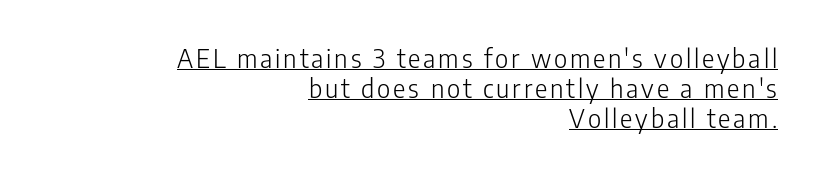
Q: Is the text bold? A: No.
Q: Is the text italic (slanted)? A: No, it is upright.
Q: Is the text underlined? A: Yes.
Q: How is the paragraph aligned? A: Right-aligned.
Q: Is the spacing between lines tight, normal or loose? A: Tight.
